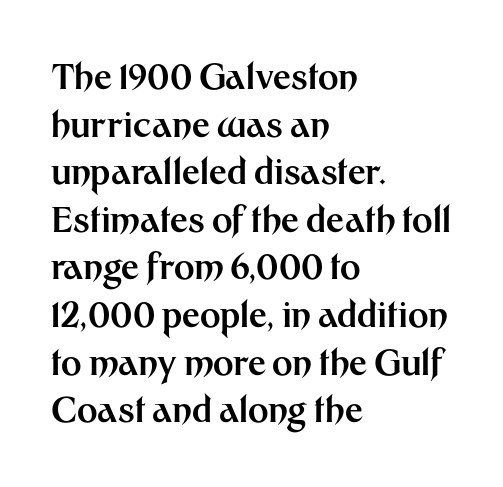
The image shows 35 px bold sans-serif type, upright; set left-aligned, normal line spacing (1.36x), normal letter spacing, not underlined; medium stroke contrast and a medium x-height.
